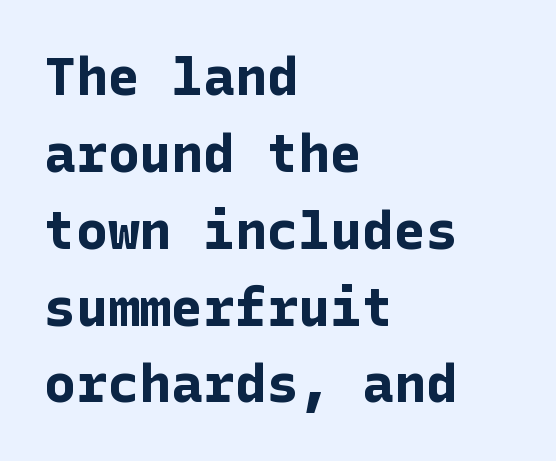
Q: Is the text bold? A: Yes.
Q: Is the text italic (slanted)? A: No, it is upright.
Q: Is the typeface a serif or a sans-serif typeface? A: Sans-serif.
Q: Is the text underlined? A: No.
Q: How is the paragraph aligned? A: Left-aligned.
Q: Is the spacing between letters normal or unusually wide? A: Normal.
Q: Is the spacing between lines tight, normal or loose? A: Normal.
Q: Width (condensed, normal, or wide)? A: Normal.
Q: Stroke contrast? A: Low.
Q: x-height? A: Medium.
